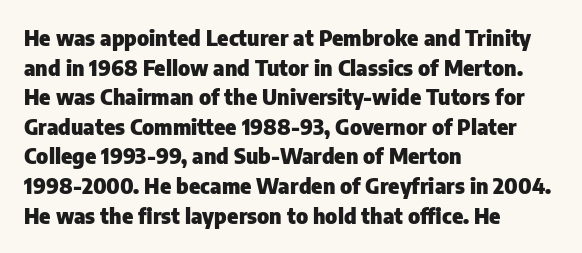
{"italic": "no", "bold": "yes", "underline": "no", "align": "left", "line_spacing": "normal", "line_spacing_ratio": 1.41, "letter_spacing": "normal", "letter_spacing_em": 0.0, "glyph_px": 21}
